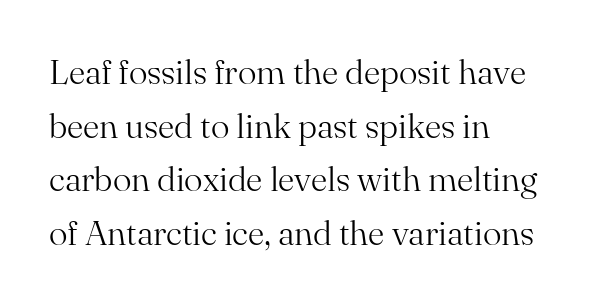
{"serif": "yes", "italic": "no", "bold": "no", "weight": "light", "width": "normal", "stroke_contrast": "medium", "x_height": "small", "monospaced": "no", "underline": "no", "align": "left", "line_spacing": "normal", "line_spacing_ratio": 1.53, "letter_spacing": "normal", "letter_spacing_em": 0.0, "glyph_px": 35}
